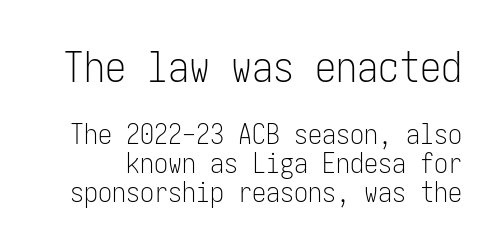
Q: Is the text bold? A: No.
Q: Is the text italic (slanted)? A: No, it is upright.
Q: Is the typeface a serif or a sans-serif typeface? A: Sans-serif.
Q: Is the text underlined? A: No.
Q: Is the spacing between letters normal or unusually wide? A: Normal.
Q: Is the spacing between lines tight, normal or loose? A: Tight.
Q: Which block of text is set in a larger size, the first (top) or the second (bottom)? A: The first (top) one.
Q: Width (condensed, normal, or wide)? A: Condensed.
Q: Stroke contrast? A: Low.
Q: x-height? A: Medium.
